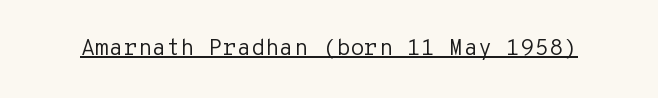
{"italic": "no", "bold": "no", "underline": "yes", "letter_spacing": "normal", "letter_spacing_em": 0.0, "glyph_px": 23}
